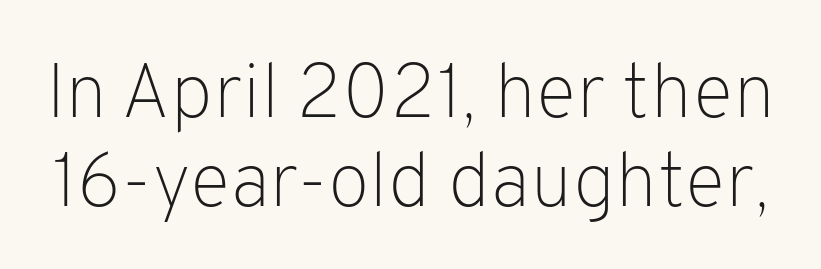
The image shows 77 px light sans-serif type, upright; set tight line spacing (1.15x), normal letter spacing, not underlined; low stroke contrast and a medium x-height.
